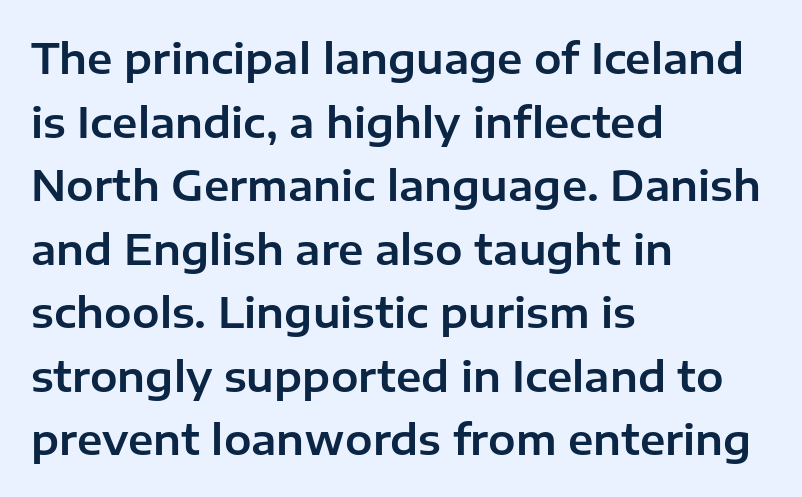
No word sits above an underline. One-word summary of the alignment: left. The gaps between neighbouring characters are ordinary and unremarkable. Horizontal bands of white between lines are of average thickness. The text was rendered using a sans face with plain stroke endings.
